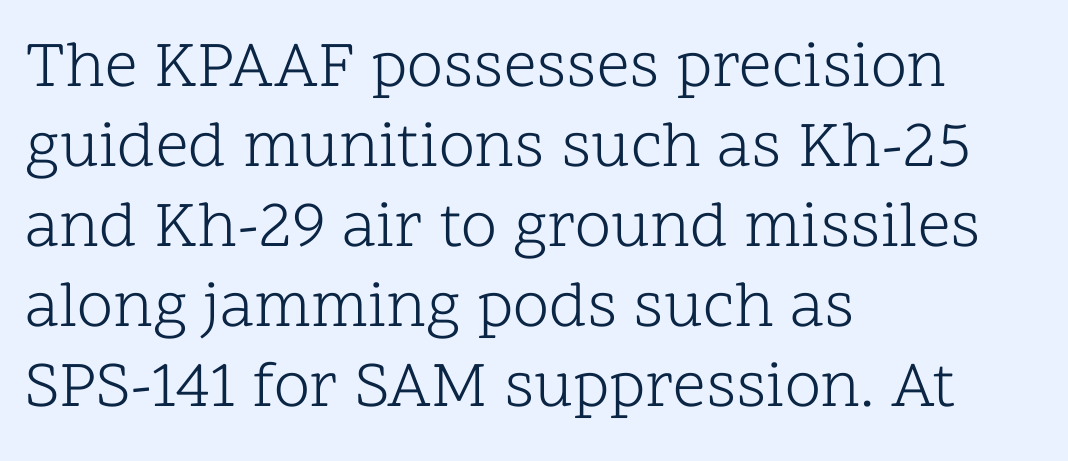
The image shows 65 px light serif type, upright; set left-aligned, line spacing 1.23x, normal letter spacing, not underlined; low stroke contrast and a medium x-height.
